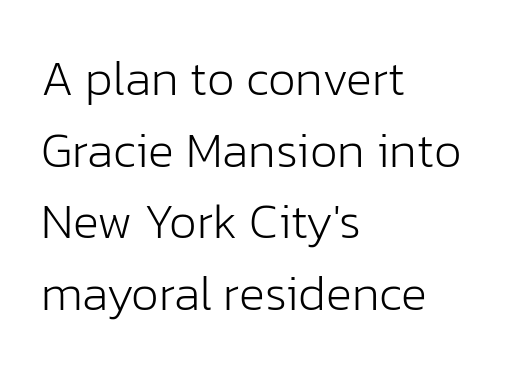
The rendering keeps characters at their native spacing. Any mark beneath the type? The region is blank. Note the varied advance widths — an 'i' is clearly narrower than an 'm'. A classic flush-left, rag-right setting is used for this passage. Unlike a traditional serif, this face leaves its strokes unadorned. No chunkiness to these letters — they're not bold.
